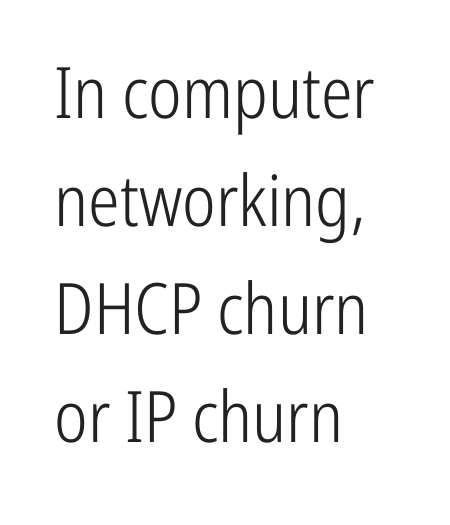
{"serif": "no", "italic": "no", "bold": "no", "weight": "light", "width": "condensed", "stroke_contrast": "low", "x_height": "medium", "monospaced": "no", "underline": "no", "align": "left", "line_spacing": "normal", "line_spacing_ratio": 1.52, "letter_spacing": "normal", "letter_spacing_em": 0.0, "glyph_px": 71}
